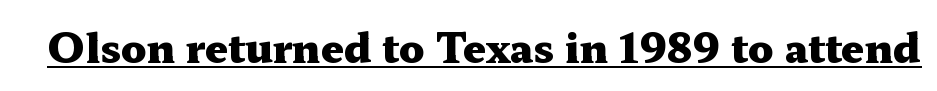
{"serif": "yes", "italic": "no", "bold": "yes", "weight": "heavy", "width": "wide", "stroke_contrast": "medium", "x_height": "medium", "monospaced": "no", "underline": "yes", "letter_spacing": "normal", "letter_spacing_em": 0.0, "glyph_px": 40}
